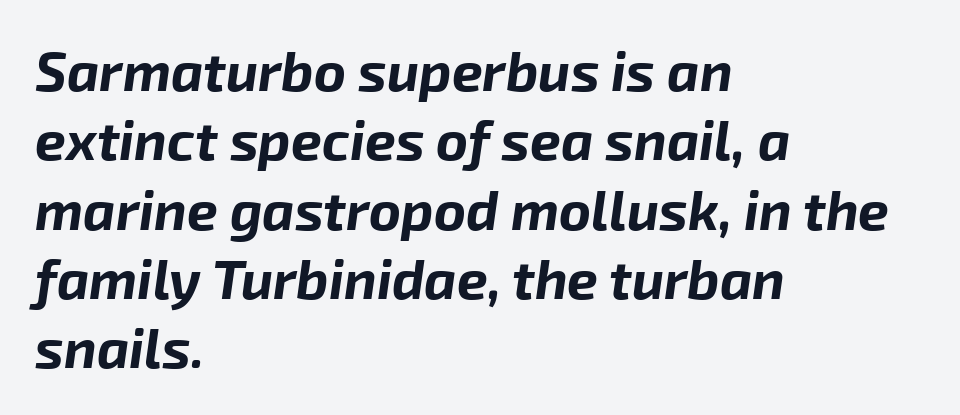
The image shows 55 px bold type, italic (leaning right); set left-aligned, normal line spacing (1.26x), normal letter spacing, not underlined; low stroke contrast and a medium x-height.
